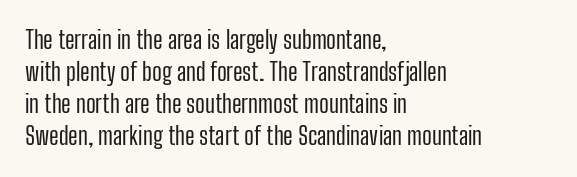
Q: Is the text bold? A: No.
Q: Is the text italic (slanted)? A: No, it is upright.
Q: Is the text underlined? A: No.
Q: How is the paragraph aligned? A: Left-aligned.
Q: Is the spacing between letters normal or unusually wide? A: Normal.
Q: Is the spacing between lines tight, normal or loose? A: Normal.
